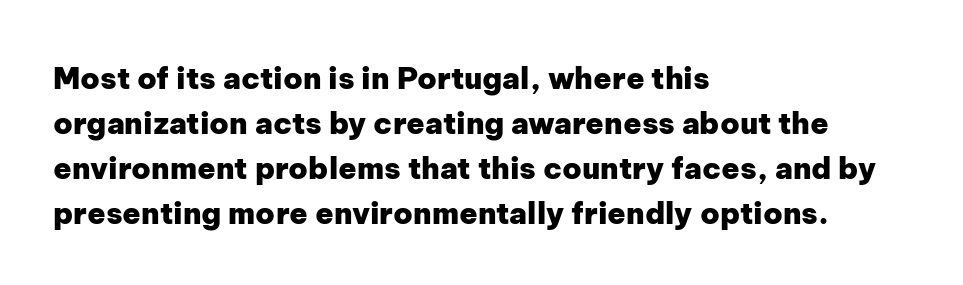
Q: Is the text bold? A: Yes.
Q: Is the text italic (slanted)? A: No, it is upright.
Q: Is the typeface a serif or a sans-serif typeface? A: Sans-serif.
Q: Is the text underlined? A: No.
Q: How is the paragraph aligned? A: Left-aligned.
Q: Is the spacing between letters normal or unusually wide? A: Normal.
Q: Is the spacing between lines tight, normal or loose? A: Normal.
Q: Width (condensed, normal, or wide)? A: Normal.
Q: Stroke contrast? A: Low.
Q: x-height? A: Medium.
Q: Monospaced? A: No.
